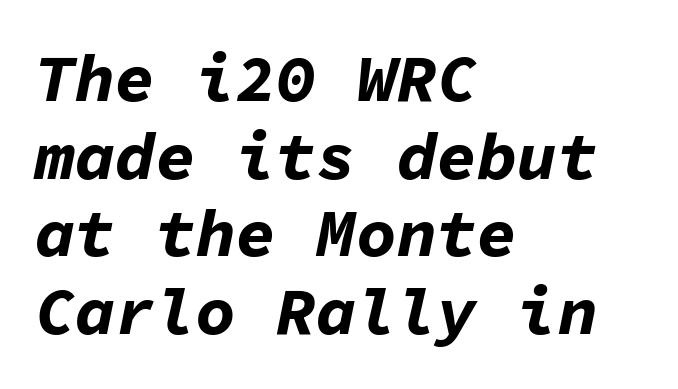
Q: Is the text bold? A: Yes.
Q: Is the text italic (slanted)? A: Yes, it leans right by about 11 degrees.
Q: Is the text underlined? A: No.
Q: How is the paragraph aligned? A: Left-aligned.
Q: Is the spacing between letters normal or unusually wide? A: Normal.
Q: Width (condensed, normal, or wide)? A: Normal.
Q: Stroke contrast? A: Low.
Q: x-height? A: Medium.
Q: Monospaced? A: Yes.
